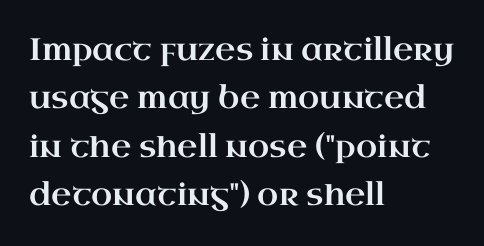
Just letters on the line, the space beneath them empty. Caption: standard tracking, unaltered. Each letter's strokes conclude with small projecting serifs. One-word summary of the alignment: left. Line spacing here is normal.
